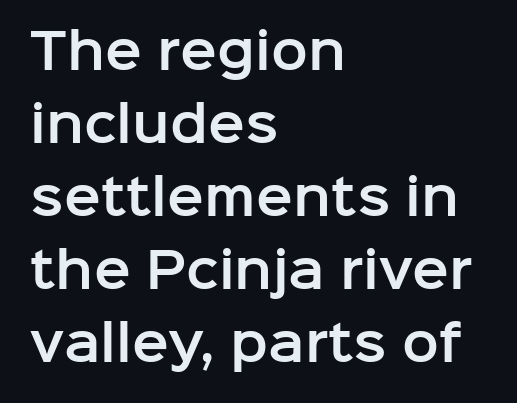
A student would call this left alignment; a typographer would say flush left, rag right. Quick note: interline space is typical. This sample uses an upright cut, with every glyph sitting square on the baseline. Each row of text sits above clean, open space. Letterform terminals end flat and unadorned throughout the passage.
